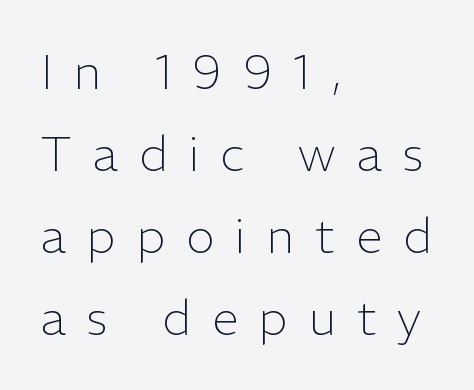
Q: Is the text bold? A: No.
Q: Is the text italic (slanted)? A: No, it is upright.
Q: Is the typeface a serif or a sans-serif typeface? A: Sans-serif.
Q: Is the text underlined? A: No.
Q: How is the paragraph aligned? A: Left-aligned.
Q: Is the spacing between letters normal or unusually wide? A: Unusually wide.
Q: Width (condensed, normal, or wide)? A: Normal.
Q: Stroke contrast? A: Low.
Q: x-height? A: Medium.
Q: Monospaced? A: No.
